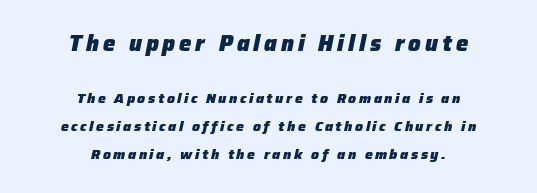
Q: Is the text bold? A: Yes.
Q: Is the text italic (slanted)? A: Yes, it leans right by about 12 degrees.
Q: Is the text underlined? A: No.
Q: How is the paragraph aligned? A: Centered.
Q: Is the spacing between lines tight, normal or loose? A: Loose.
Q: Which block of text is set in a larger size, the first (top) or the second (bottom)? A: The first (top) one.
